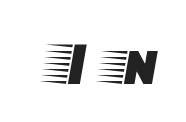
The image shows 63 px wide serif type; set unusually wide letter spacing (+0.38 em), not underlined; low stroke contrast and a large x-height.
